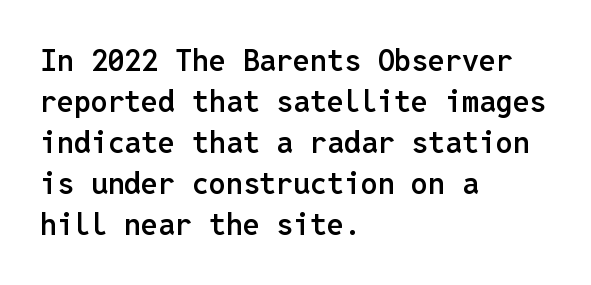
Glance below the letters and you will spot only blank space. The rendering uses typewriter-style spacing with identical character cells. It's the straight-up-and-down kind of type. Notice how descenders clear the ascenders below comfortably — that's standard leading.
